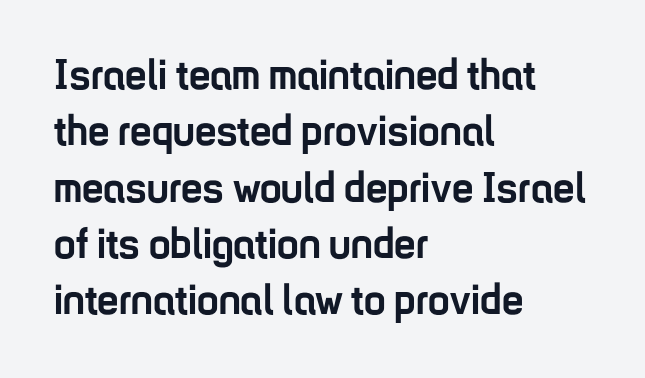
{"serif": "no", "italic": "no", "bold": "yes", "weight": "semibold", "width": "condensed", "stroke_contrast": "low", "x_height": "medium", "monospaced": "no", "underline": "no", "align": "left", "line_spacing": "normal", "line_spacing_ratio": 1.31, "letter_spacing": "normal", "letter_spacing_em": 0.0, "glyph_px": 43}
